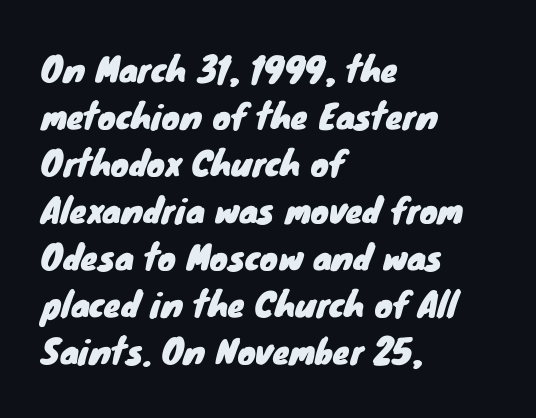
The image shows 34 px sans-serif type; set left-aligned, normal line spacing (1.38x), normal letter spacing, not underlined; low stroke contrast and a small x-height.
